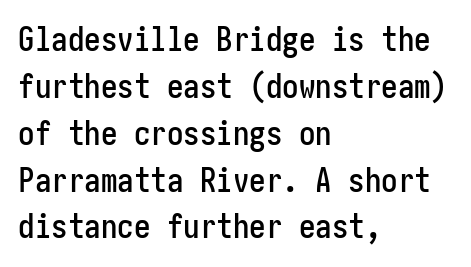
The image shows 33 px condensed sans-serif type, upright; set left-aligned, normal line spacing (1.42x), normal letter spacing, not underlined; low stroke contrast and a medium x-height.
